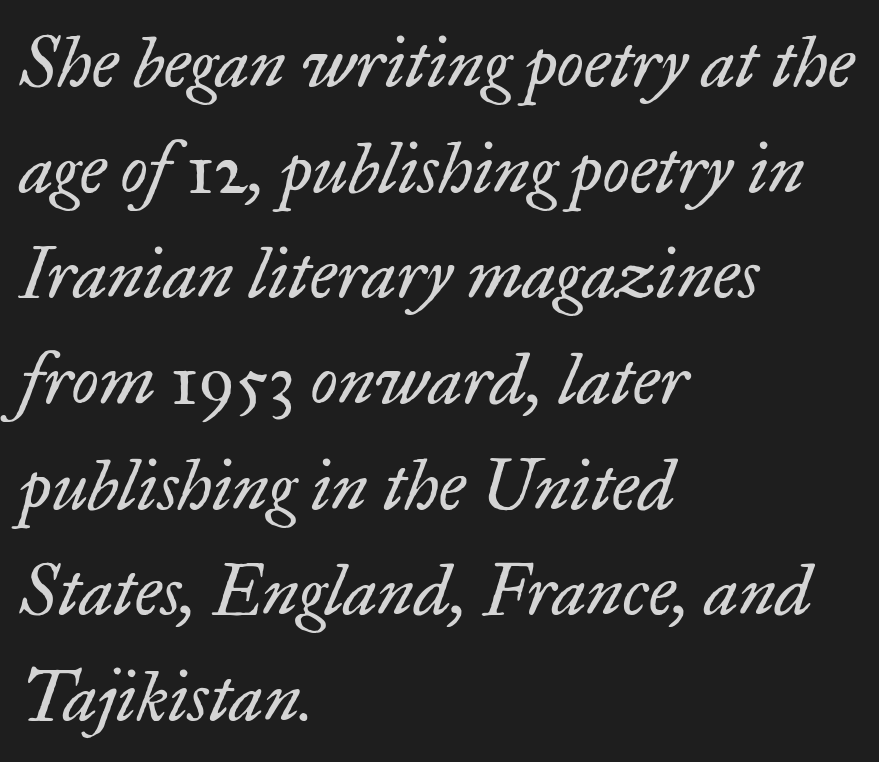
The text carries the slant typical of an italic or oblique font. Letters have the restrained weight of plain body copy at most. Descender tails drop into unmarked territory. Note the varied advance widths — an 'i' is clearly narrower than an 'm'.
